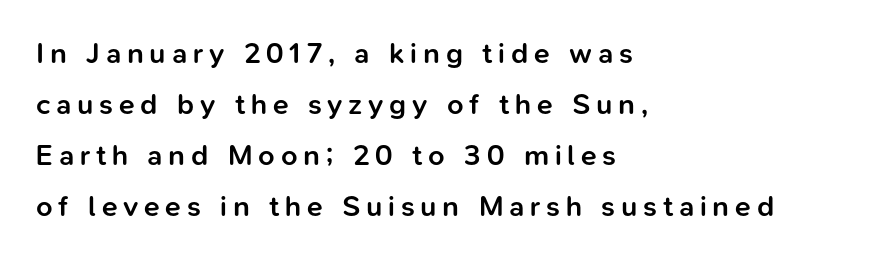
The image shows 29 px semibold sans-serif type, upright; set left-aligned, line spacing 1.76x, unusually wide letter spacing (+0.2 em), not underlined; low stroke contrast and a medium x-height.
